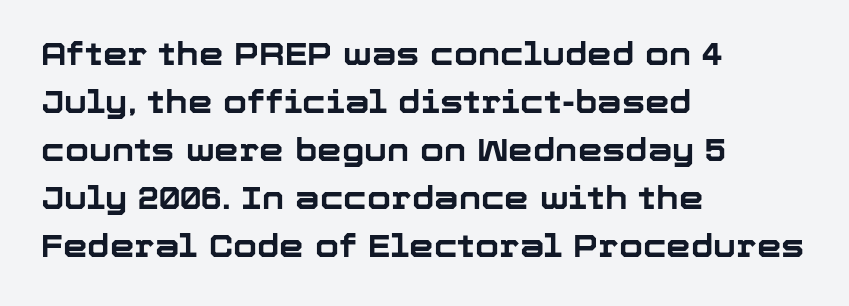
Q: Is the text bold? A: Yes.
Q: Is the text italic (slanted)? A: No, it is upright.
Q: Is the typeface a serif or a sans-serif typeface? A: Sans-serif.
Q: Is the text underlined? A: No.
Q: How is the paragraph aligned? A: Left-aligned.
Q: Is the spacing between letters normal or unusually wide? A: Normal.
Q: Is the spacing between lines tight, normal or loose? A: Normal.
Q: Width (condensed, normal, or wide)? A: Normal.
Q: Stroke contrast? A: Low.
Q: x-height? A: Medium.
Q: Monospaced? A: No.
